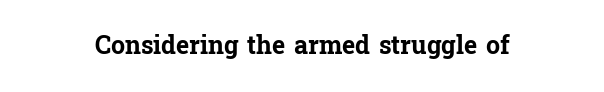
Q: Is the text bold? A: Yes.
Q: Is the text italic (slanted)? A: No, it is upright.
Q: Is the text underlined? A: No.
Q: How is the paragraph aligned? A: Centered.
Q: Is the spacing between letters normal or unusually wide? A: Normal.
